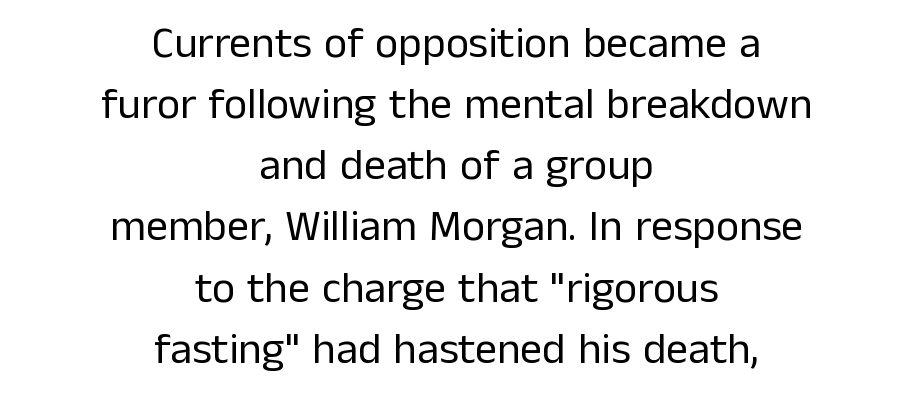
The image shows 44 px regular-weight sans-serif type, upright; set centered, normal line spacing (1.39x), normal letter spacing, not underlined; low stroke contrast and a medium x-height.
